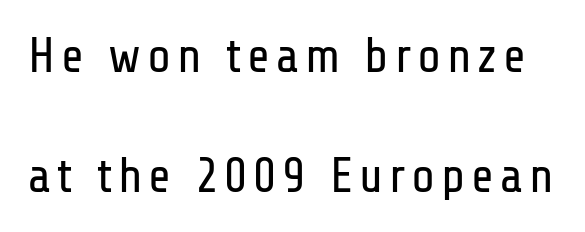
Q: Is the text bold? A: No.
Q: Is the text italic (slanted)? A: No, it is upright.
Q: Is the typeface a serif or a sans-serif typeface? A: Sans-serif.
Q: Is the text underlined? A: No.
Q: Is the spacing between lines tight, normal or loose? A: Loose.
Q: Width (condensed, normal, or wide)? A: Condensed.
Q: Stroke contrast? A: Low.
Q: x-height? A: Medium.
Q: Monospaced? A: No.
